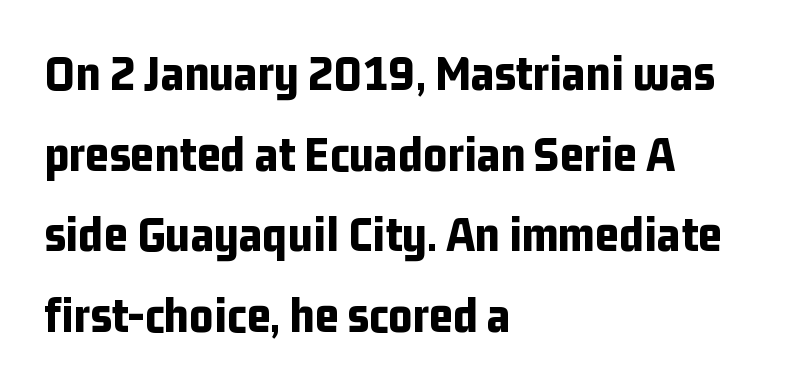
The image shows 52 px bold, condensed sans-serif type, upright; set left-aligned, normal line spacing (1.55x), normal letter spacing, not underlined; low stroke contrast and a medium x-height.
